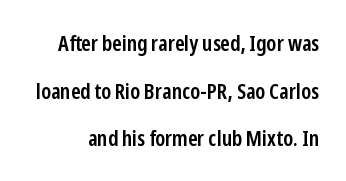
Emphasis by weight is partial: semibold. Type without underlining. The lettering stays uniformly vertical, giving the passage a roman look. Spacing between characters is what you'd get straight out of the box.
